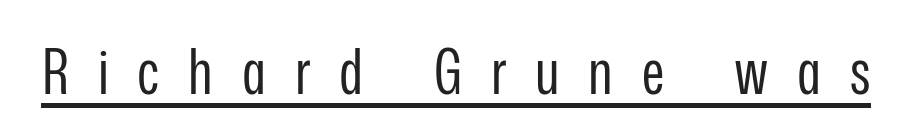
Does extra space separate the letters? Yes, quite a lot of it. Note the varied advance widths — an 'i' is clearly narrower than an 'm'. The font sits on the lighter half of the weight spectrum, regular included. Is this a sans? Yes — the strokes have no serifs. This is underlined copy, the kind a proofreader might mark for attention.
